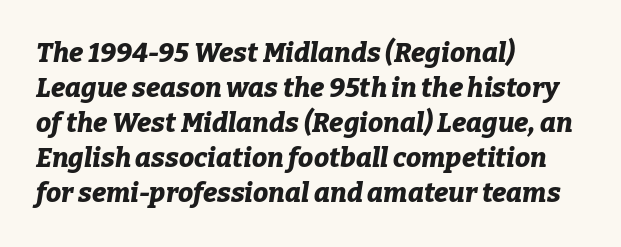
All the whitespace from short lines collects on the right. You can tell it's italic because the verticals aren't actually vertical. Glance below the letters and you will spot only blank space. Leading: standard.
